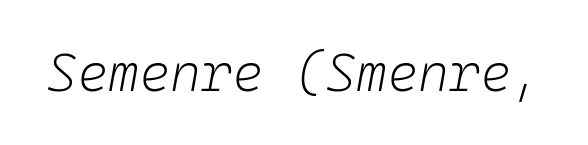
A quiet, ordinary-to-light weight characterises the typeface. The face used here has a pronounced slope to its letters. Compared with typical body copy, the letter spacing here is the same. Check under the words: just untouched page.
